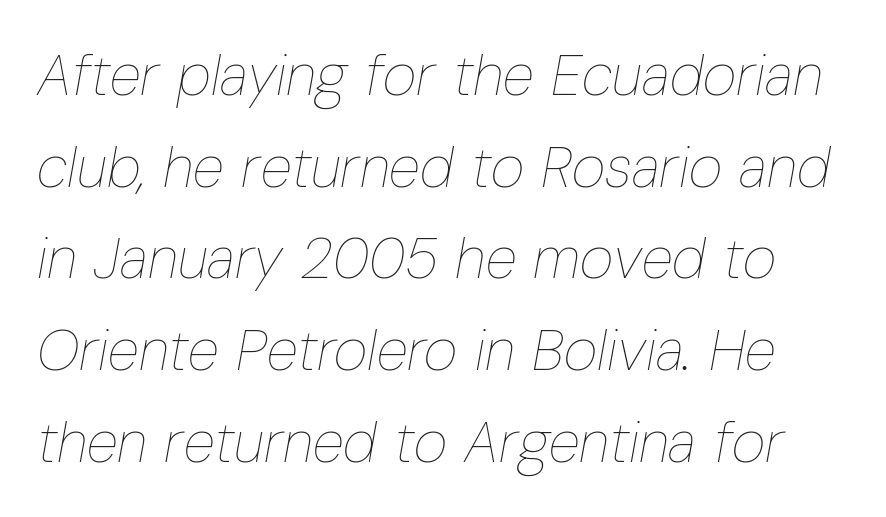
{"italic": "yes", "lean": "right", "slant_degrees": 10, "bold": "no", "weight": "thin", "width": "condensed", "stroke_contrast": "low", "x_height": "medium", "monospaced": "no", "underline": "no", "line_spacing": "normal", "line_spacing_ratio": 1.58, "letter_spacing": "normal", "letter_spacing_em": 0.0, "glyph_px": 58}
